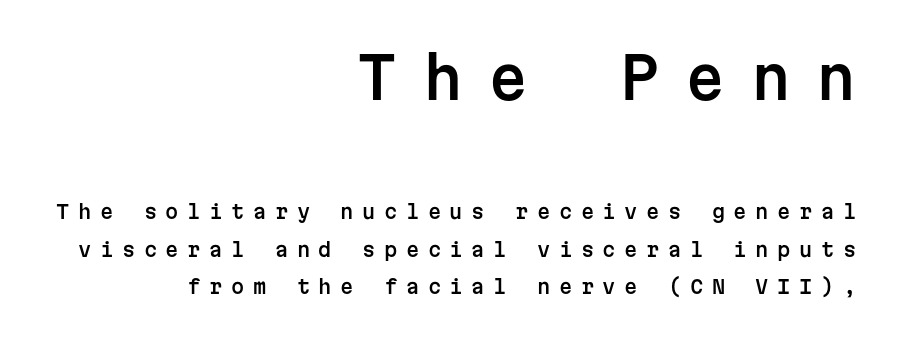
Each new line begins a long way beneath the previous one. The rag falls on the left side of this text block. Decoration check: the copy has no underline. The initial chunk of copy outweighs the following chunk in type size. Think of a typewriter: that constant character pitch is what you see here. These lines have a slow, spaced-out rhythm from letter to letter.
